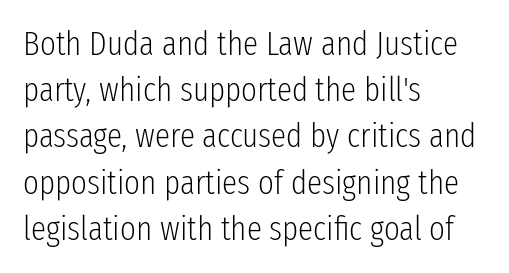
Unlike a traditional serif, this face leaves its strokes unadorned. The rendering keeps characters at their native spacing. A student would call this left alignment; a typographer would say flush left, rag right. Summary of vertical rhythm: regular, with standard interline spacing. The letters advance in unequal steps, a hallmark of proportional type. The cut favours lightness, reaching ordinary text weight at its darkest.
